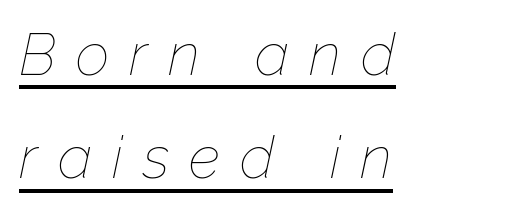
Q: Is the text bold? A: No.
Q: Is the text italic (slanted)? A: Yes, it leans right by about 12 degrees.
Q: Is the text underlined? A: Yes.
Q: How is the paragraph aligned? A: Left-aligned.
Q: Is the spacing between letters normal or unusually wide? A: Unusually wide.
Q: Width (condensed, normal, or wide)? A: Normal.
Q: Stroke contrast? A: Low.
Q: x-height? A: Medium.
Q: Monospaced? A: No.
